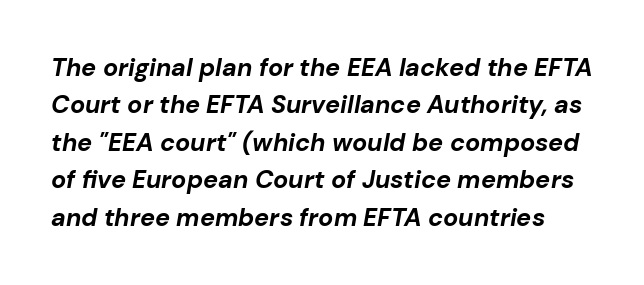
The image shows 25 px bold type, italic (leaning right); set normal line spacing (1.5x), normal letter spacing, not underlined.
